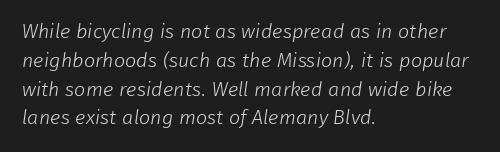
Q: Is the text bold? A: No.
Q: Is the text underlined? A: No.
Q: How is the paragraph aligned? A: Left-aligned.
Q: Is the spacing between letters normal or unusually wide? A: Normal.
Q: Is the spacing between lines tight, normal or loose? A: Normal.
